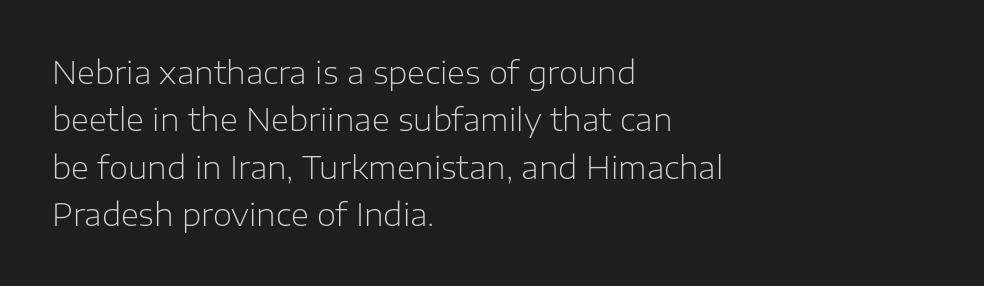
The image shows 31 px light sans-serif type, upright; set left-aligned, normal line spacing (1.53x), normal letter spacing, not underlined; low stroke contrast and a medium x-height.
